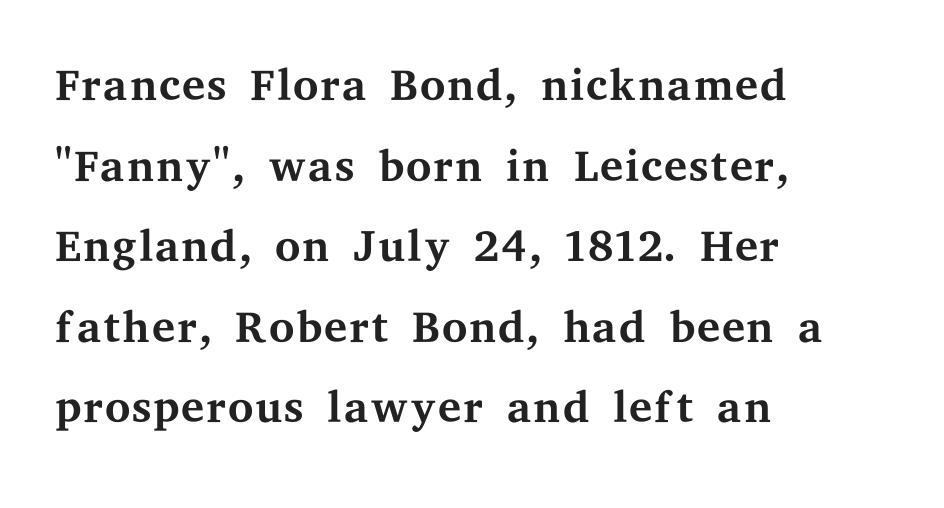
The image shows 66 px regular-weight, wide serif type, upright; set left-aligned, line spacing 1.22x, normal letter spacing, not underlined; medium stroke contrast and a medium x-height.
